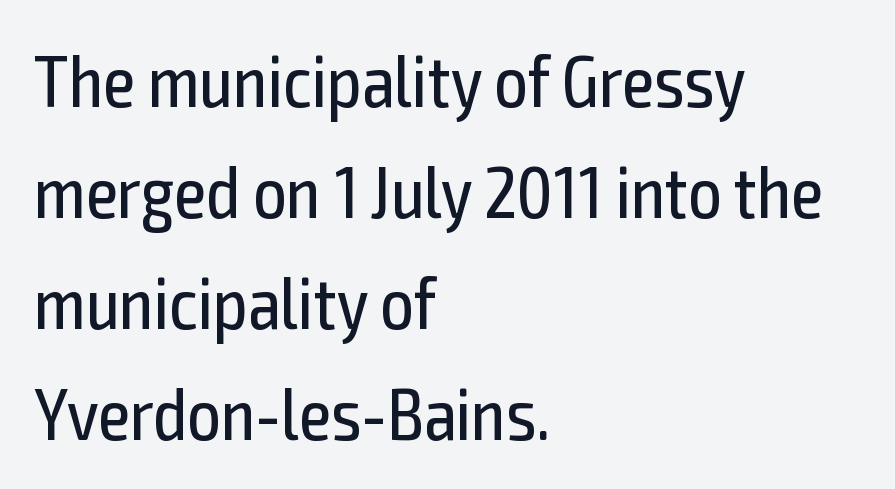
Q: Is the text bold? A: No.
Q: Is the text italic (slanted)? A: No, it is upright.
Q: Is the typeface a serif or a sans-serif typeface? A: Sans-serif.
Q: Is the text underlined? A: No.
Q: How is the paragraph aligned? A: Left-aligned.
Q: Is the spacing between letters normal or unusually wide? A: Normal.
Q: Is the spacing between lines tight, normal or loose? A: Normal.
Q: Width (condensed, normal, or wide)? A: Condensed.
Q: x-height? A: Medium.
Q: Monospaced? A: No.
